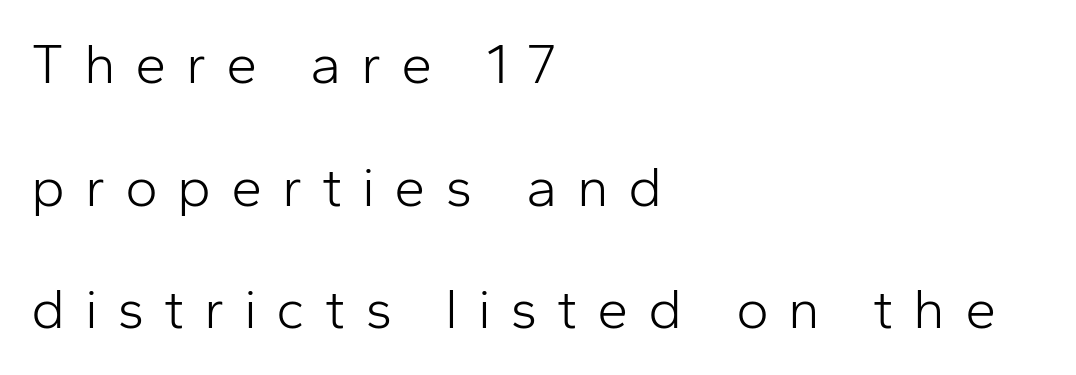
The image shows 56 px light sans-serif type, upright; set left-aligned, loose line spacing (2.19x), unusually wide letter spacing (+0.35 em), not underlined; low stroke contrast and a medium x-height.
